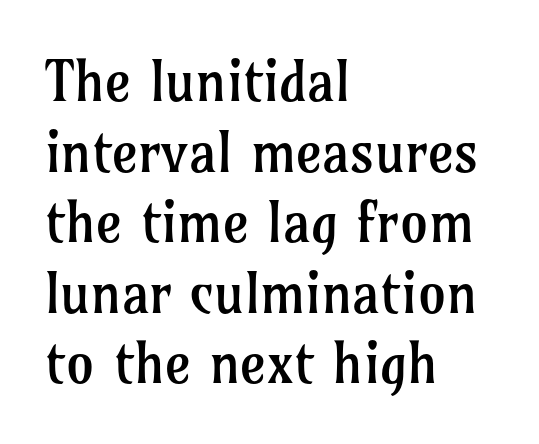
The image shows 56 px regular-weight serif type, upright; set left-aligned, normal line spacing (1.26x), normal letter spacing, not underlined; low stroke contrast and a medium x-height.
